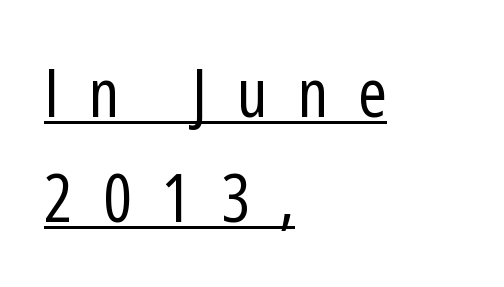
Q: Is the text bold? A: No.
Q: Is the text italic (slanted)? A: No, it is upright.
Q: Is the typeface a serif or a sans-serif typeface? A: Sans-serif.
Q: Is the text underlined? A: Yes.
Q: How is the paragraph aligned? A: Left-aligned.
Q: Is the spacing between letters normal or unusually wide? A: Unusually wide.
Q: Is the spacing between lines tight, normal or loose? A: Normal.
Q: Width (condensed, normal, or wide)? A: Condensed.
Q: Stroke contrast? A: Low.
Q: x-height? A: Medium.
Q: Monospaced? A: No.
